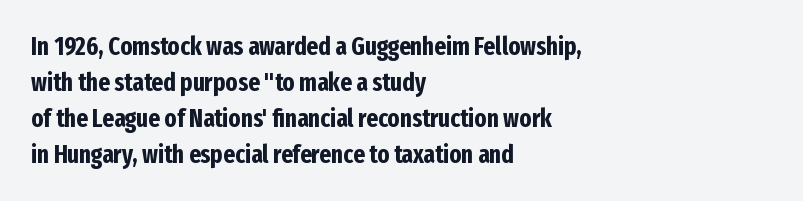
Nope, not italic — everything's standing straight. A normal amount of white space separates one row of letters from the next. Pretty heavy lettering here — definitely bold. Line starts are locked; line ends wander. Tracking here is standard; glyphs follow each other at the usual distance. Decoration check: the copy has no underline.
